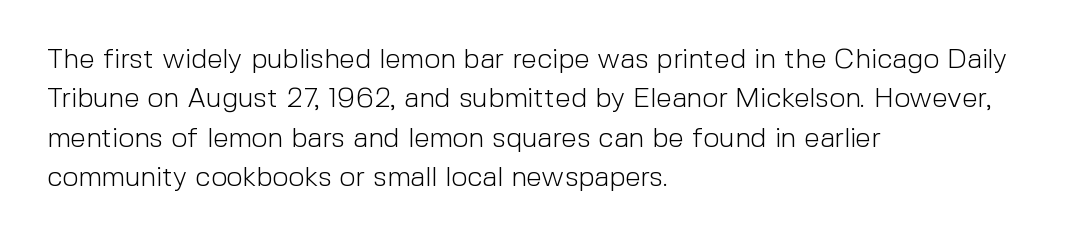
I'd call this a sans setting — the letters go barefoot. The letterforms sit shoulder to shoulder at normal distance. This is not heavy type; no bold has been used. The type sits square on the baseline with zero lean. Reading down the block, your eye returns to a fixed left position each line.
